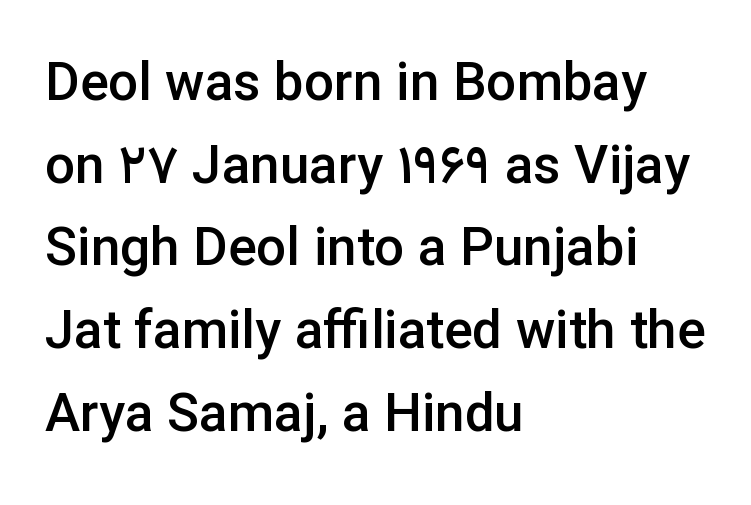
Each letter keeps its own natural width here, so spacing adapts to shape. Honestly, the letter spacing is just normal — you wouldn't notice it. A semibold gives these letters moderate extra thickness, short of bold. Where is the straight margin? On the left.
